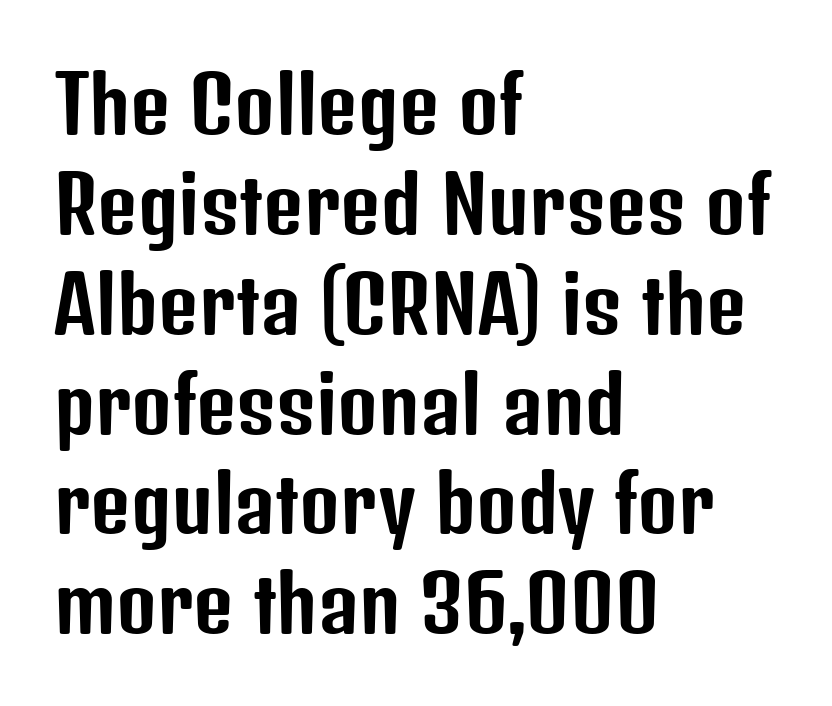
{"serif": "no", "italic": "no", "width": "condensed", "stroke_contrast": "low", "x_height": "medium", "monospaced": "no", "underline": "no", "align": "left", "line_spacing": "normal", "line_spacing_ratio": 1.28, "letter_spacing": "normal", "letter_spacing_em": 0.0, "glyph_px": 78}
